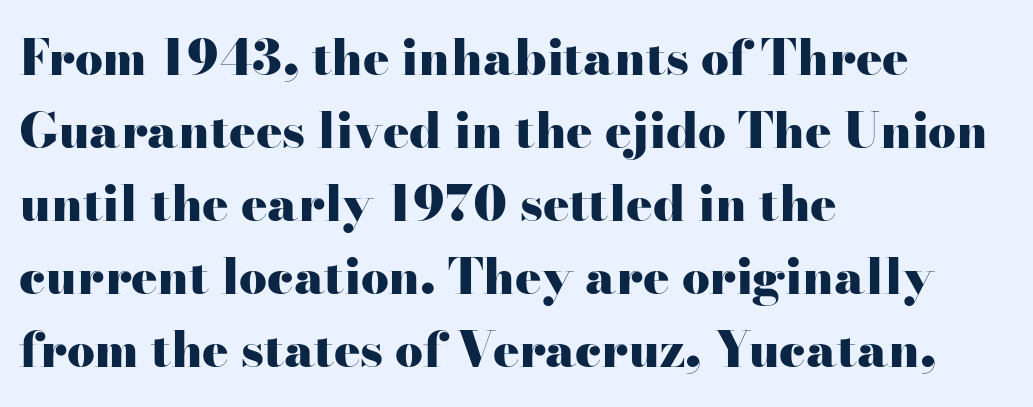
The image shows 49 px heavy, wide serif type, upright; set left-aligned, normal line spacing (1.49x), normal letter spacing, not underlined; high stroke contrast and a small x-height.
